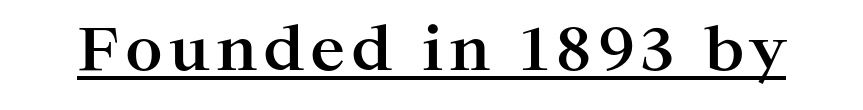
These lines are rendered in a variable-pitch font. Decoration check: the copy is underlined. Stroke thickness is high; the sample reads as a true bold. The letters stand straight up with perfectly vertical stems.
